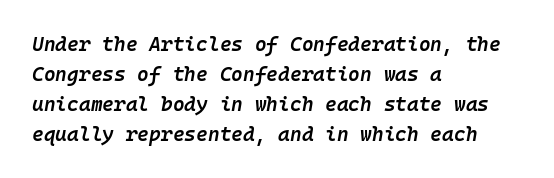
Q: Is the text bold? A: Semi-bold.
Q: Is the text italic (slanted)? A: Yes, it leans right by about 10 degrees.
Q: Is the text underlined? A: No.
Q: How is the paragraph aligned? A: Left-aligned.
Q: Is the spacing between letters normal or unusually wide? A: Normal.
Q: Is the spacing between lines tight, normal or loose? A: Normal.
